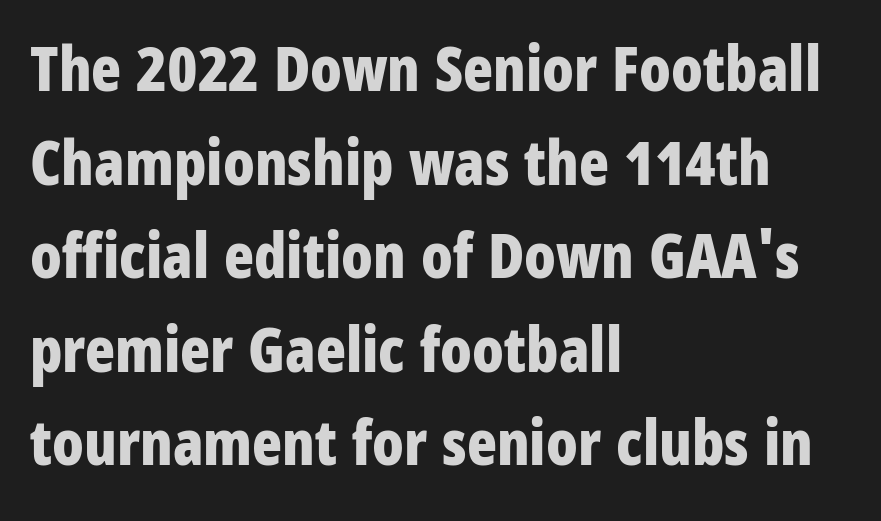
The image shows 62 px bold, condensed sans-serif type, upright; set left-aligned, normal line spacing (1.51x), normal letter spacing, not underlined; low stroke contrast and a large x-height.
